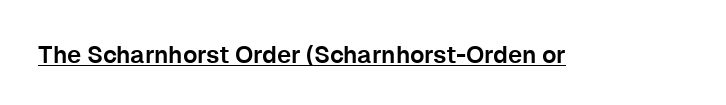
{"italic": "no", "underline": "yes", "letter_spacing": "normal", "letter_spacing_em": 0.0, "glyph_px": 24}
